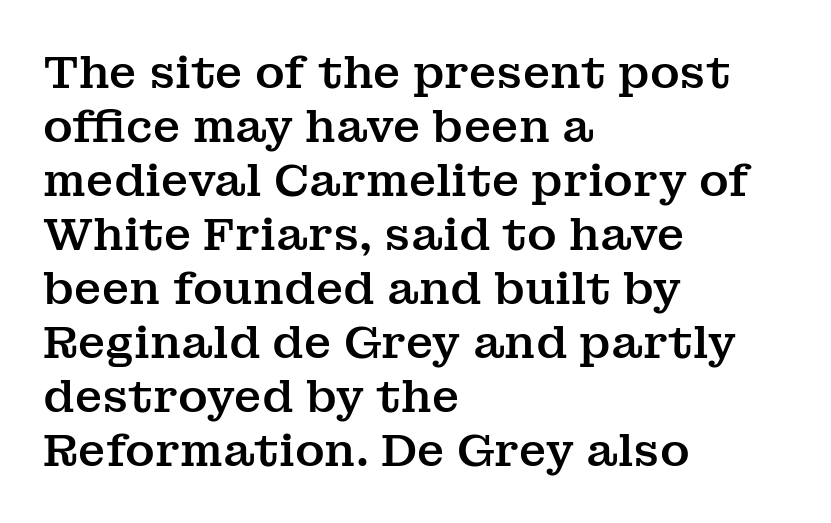
{"serif": "yes", "italic": "no", "width": "normal", "stroke_contrast": "medium", "x_height": "medium", "monospaced": "no", "underline": "no", "align": "left", "line_spacing_ratio": 1.2, "letter_spacing": "normal", "letter_spacing_em": 0.0, "glyph_px": 45}
